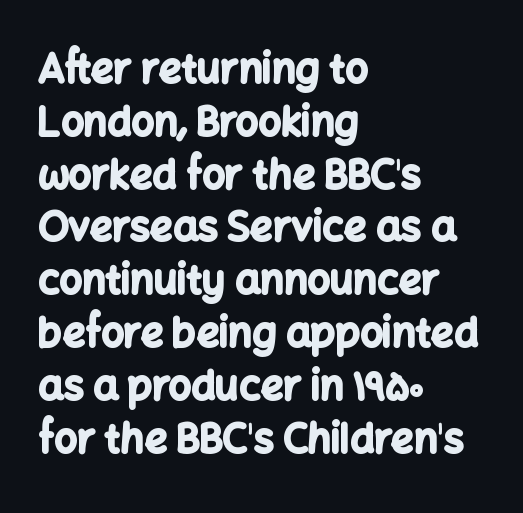
Rendered with straight, roman letterforms. Descender tails drop into unmarked territory. Leading: standard. The rendering shows plain stroke endings on the letterforms — a sans-serif design. Pretty heavy lettering here — definitely bold. Compared with a centered layout, this one pins lines to the left instead.
